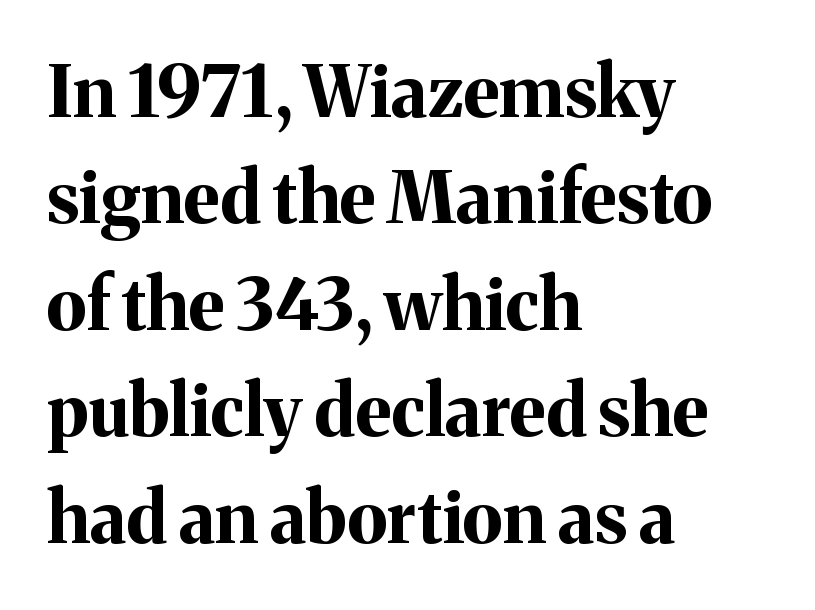
Q: Is the text bold? A: Yes.
Q: Is the text italic (slanted)? A: No, it is upright.
Q: Is the typeface a serif or a sans-serif typeface? A: Serif.
Q: Is the text underlined? A: No.
Q: How is the paragraph aligned? A: Left-aligned.
Q: Is the spacing between letters normal or unusually wide? A: Normal.
Q: Is the spacing between lines tight, normal or loose? A: Normal.
Q: Width (condensed, normal, or wide)? A: Normal.
Q: Stroke contrast? A: Medium.
Q: x-height? A: Medium.
Q: Monospaced? A: No.
